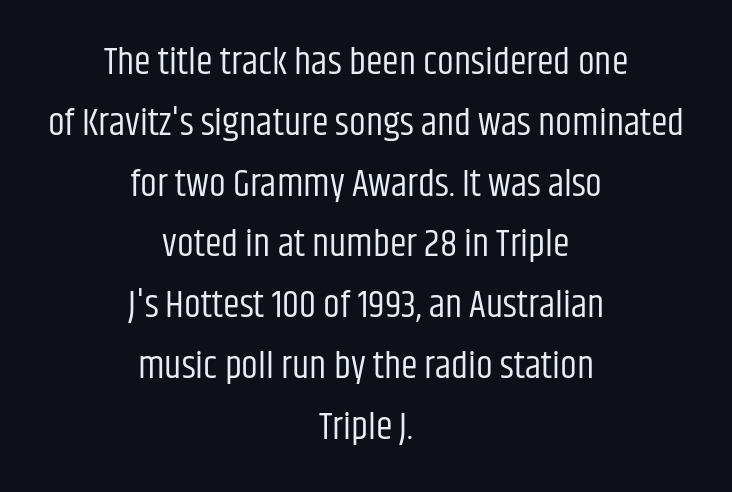
Q: Is the text bold? A: No.
Q: Is the text italic (slanted)? A: No, it is upright.
Q: Is the typeface a serif or a sans-serif typeface? A: Sans-serif.
Q: Is the text underlined? A: No.
Q: How is the paragraph aligned? A: Centered.
Q: Is the spacing between letters normal or unusually wide? A: Normal.
Q: Is the spacing between lines tight, normal or loose? A: Normal.
Q: Width (condensed, normal, or wide)? A: Condensed.
Q: Stroke contrast? A: Low.
Q: x-height? A: Large.
Q: Monospaced? A: No.
